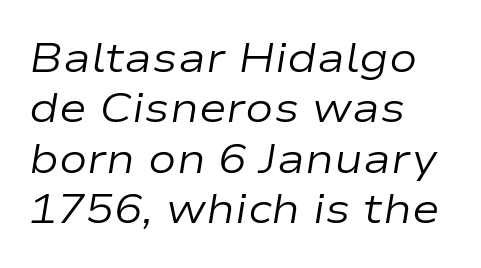
Q: Is the text bold? A: No.
Q: Is the text italic (slanted)? A: Yes, it leans right by about 9 degrees.
Q: Is the text underlined? A: No.
Q: How is the paragraph aligned? A: Left-aligned.
Q: Is the spacing between letters normal or unusually wide? A: Normal.
Q: Width (condensed, normal, or wide)? A: Wide.
Q: Stroke contrast? A: Low.
Q: x-height? A: Medium.
Q: Monospaced? A: No.
